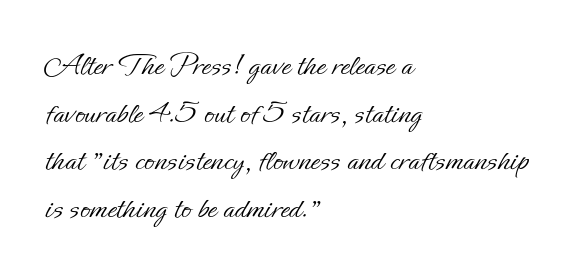
The image shows 33 px light type; set left-aligned, normal line spacing (1.44x), normal letter spacing, not underlined; low stroke contrast and a small x-height.
